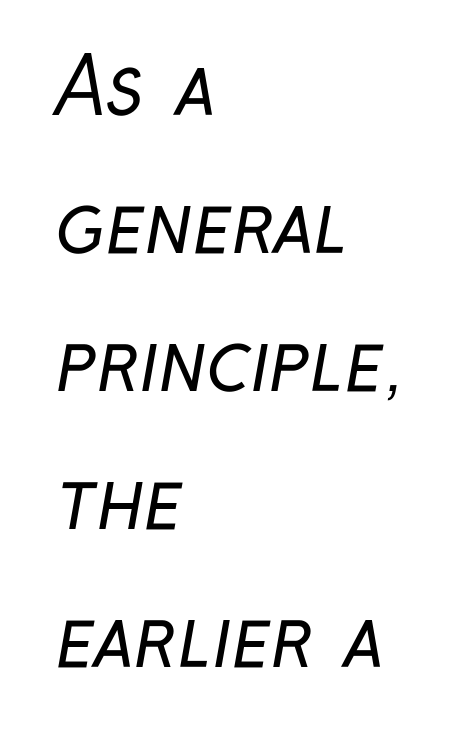
The glyphs are unaccompanied by any horizontal stroke below them. One-word summary of the alignment: left. The font family rendered here belongs to the sans-serif group. Looks like regular typesetting: each glyph gets only the width it needs.
